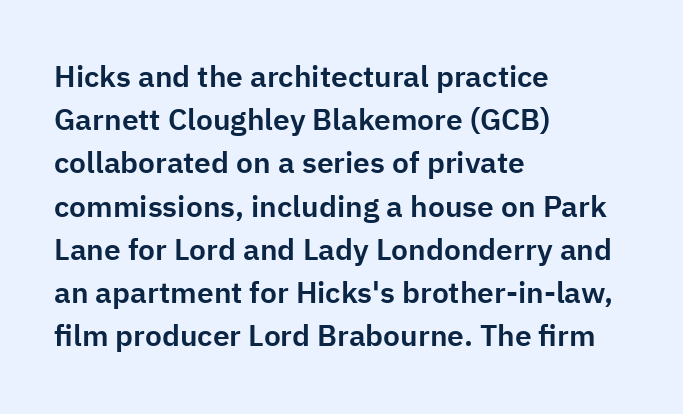
Q: Is the text italic (slanted)? A: No, it is upright.
Q: Is the typeface a serif or a sans-serif typeface? A: Sans-serif.
Q: Is the text underlined? A: No.
Q: How is the paragraph aligned? A: Left-aligned.
Q: Is the spacing between letters normal or unusually wide? A: Normal.
Q: Is the spacing between lines tight, normal or loose? A: Normal.
Q: Width (condensed, normal, or wide)? A: Normal.
Q: Stroke contrast? A: Low.
Q: x-height? A: Medium.
Q: Monospaced? A: No.
